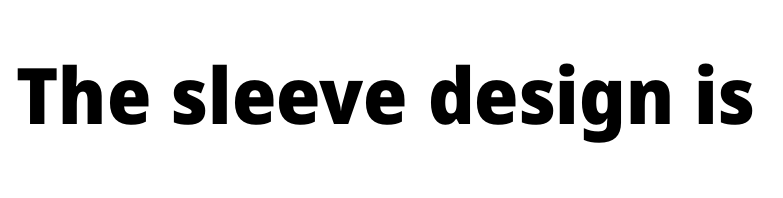
Q: Is the text bold? A: Yes.
Q: Is the text italic (slanted)? A: No, it is upright.
Q: Is the typeface a serif or a sans-serif typeface? A: Sans-serif.
Q: Is the text underlined? A: No.
Q: Is the spacing between letters normal or unusually wide? A: Normal.
Q: Width (condensed, normal, or wide)? A: Normal.
Q: Stroke contrast? A: Low.
Q: x-height? A: Medium.
Q: Monospaced? A: No.
